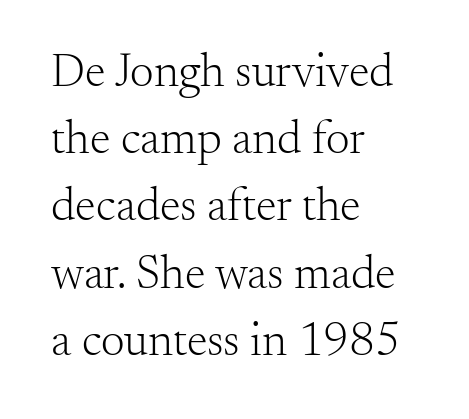
Q: Is the text bold? A: No.
Q: Is the text italic (slanted)? A: No, it is upright.
Q: Is the typeface a serif or a sans-serif typeface? A: Serif.
Q: Is the text underlined? A: No.
Q: How is the paragraph aligned? A: Left-aligned.
Q: Is the spacing between letters normal or unusually wide? A: Normal.
Q: Is the spacing between lines tight, normal or loose? A: Normal.
Q: Width (condensed, normal, or wide)? A: Normal.
Q: Stroke contrast? A: Medium.
Q: x-height? A: Small.
Q: Monospaced? A: No.
